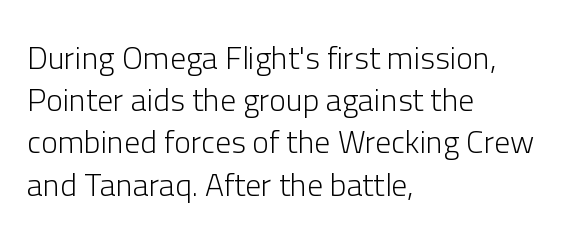
{"serif": "no", "italic": "no", "bold": "no", "weight": "light", "width": "normal", "stroke_contrast": "low", "x_height": "medium", "monospaced": "no", "underline": "no", "align": "left", "line_spacing": "normal", "line_spacing_ratio": 1.32, "letter_spacing": "normal", "letter_spacing_em": 0.0, "glyph_px": 32}
